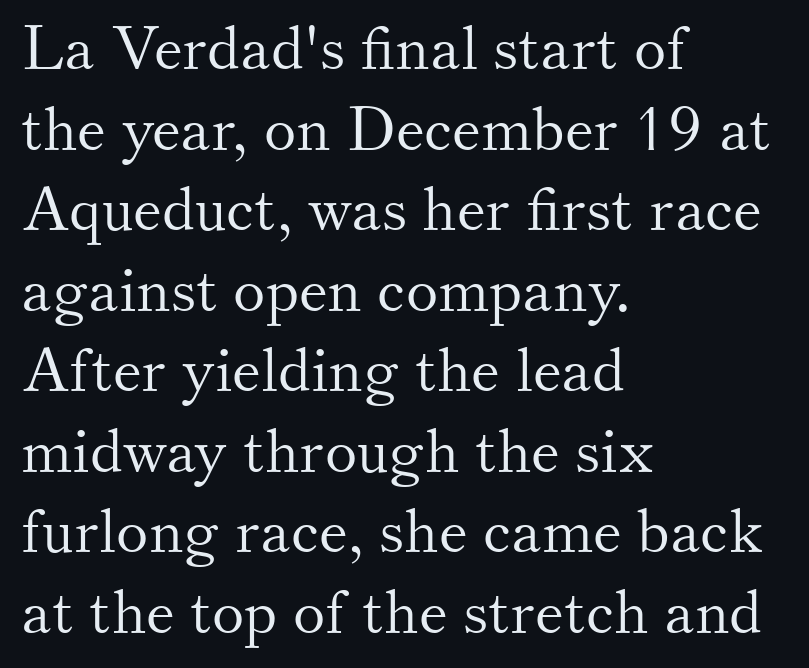
The image shows 61 px light serif type, upright; set left-aligned, normal line spacing (1.32x), normal letter spacing, not underlined; medium stroke contrast and a small x-height.
